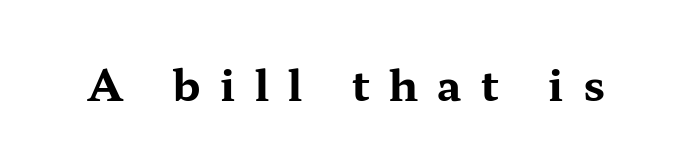
The image shows 43 px bold, wide serif type, upright; set unusually wide letter spacing (+0.45 em), not underlined; medium stroke contrast and a medium x-height.
